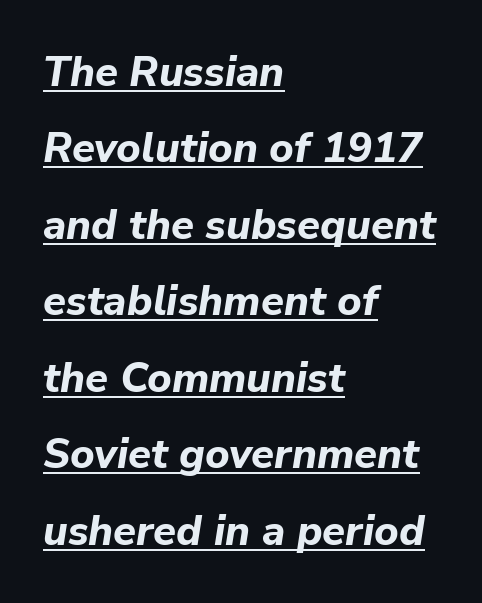
You could call the tracking neutral — neither tight nor loose. The face used here is proportionally spaced, like ordinary book or web type. Decoration check: the copy is underlined. Emphasis by weight is at full strength: bold. The passage is arranged the way most books set body copy — flush left. The glyphs look as if they've been sheared to an angle.
